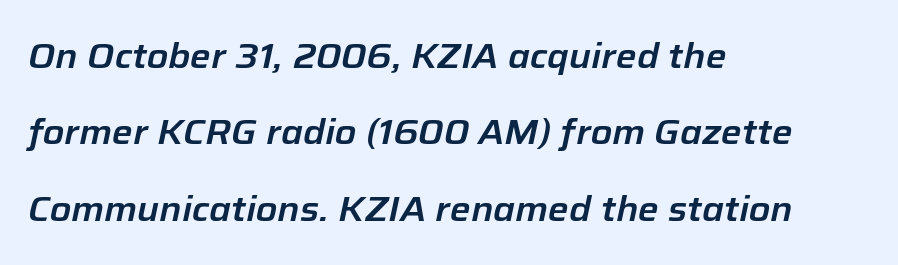
Q: Is the text italic (slanted)? A: Yes, it leans right by about 12 degrees.
Q: Is the text underlined? A: No.
Q: How is the paragraph aligned? A: Left-aligned.
Q: Is the spacing between letters normal or unusually wide? A: Normal.
Q: Is the spacing between lines tight, normal or loose? A: Loose.
Q: Width (condensed, normal, or wide)? A: Normal.
Q: Stroke contrast? A: Low.
Q: x-height? A: Medium.
Q: Monospaced? A: No.
